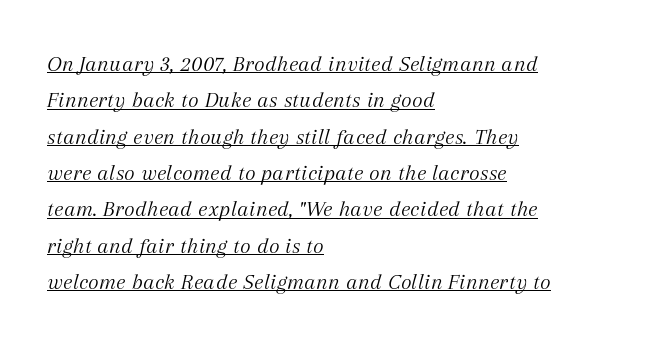
{"italic": "yes", "lean": "right", "slant_degrees": 12, "bold": "no", "underline": "yes", "align": "left", "line_spacing": "normal", "line_spacing_ratio": 1.58, "letter_spacing": "normal", "letter_spacing_em": 0.0, "glyph_px": 23}
